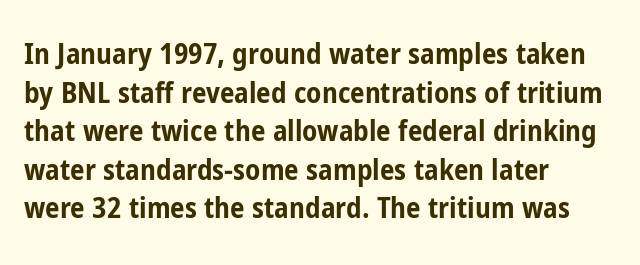
{"serif": "no", "italic": "no", "bold": "yes", "weight": "bold", "width": "condensed", "stroke_contrast": "low", "x_height": "medium", "monospaced": "no", "underline": "no", "align": "left", "line_spacing": "normal", "line_spacing_ratio": 1.33, "letter_spacing": "normal", "letter_spacing_em": 0.0, "glyph_px": 29}
